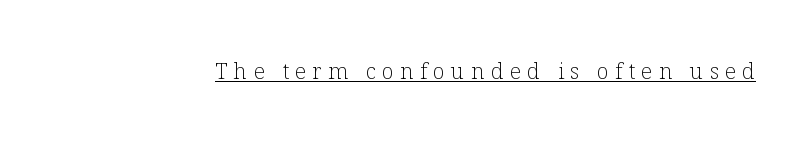
This is not heavy type; no bold has been used. The tracking reads as deliberately expanded to a designer's eye. Unlike italic type, these characters show no tilt at all. A typographer would call this underscored text.
